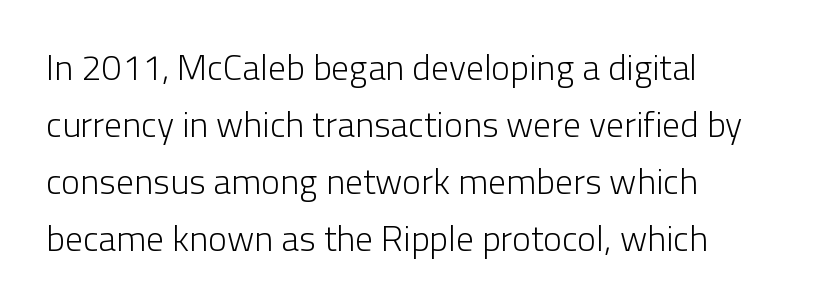
The type sits square on the baseline with zero lean. Stem width sits at or under what a default text font uses. What's the leading like? Ordinary, nothing unusual. Look at the bottom of the vertical strokes: they stop flat, with no serifs.
